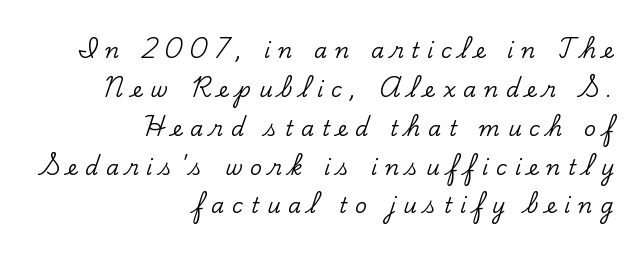
The image shows 21 px text type; set right-aligned, line spacing 1.85x, unusually wide letter spacing (+0.37 em), not underlined.
